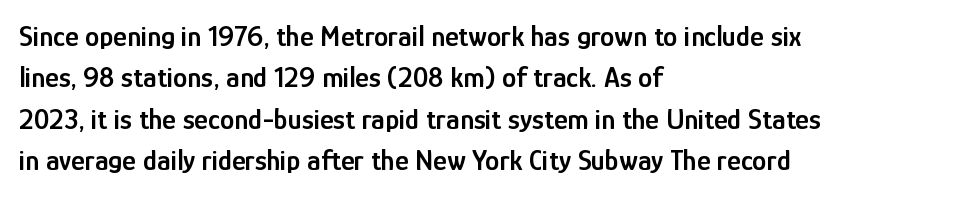
The image shows 29 px semibold, condensed sans-serif type, upright; set left-aligned, normal line spacing (1.43x), normal letter spacing, not underlined; low stroke contrast and a medium x-height.
